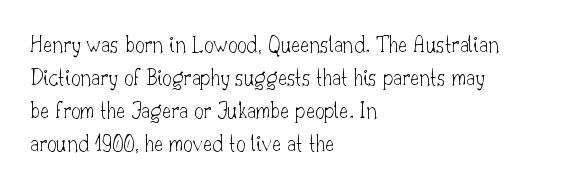
These lines stack with their left ends in a neat column. Letters rest on an invisible, unmarked baseline. The lines sit at an ordinary, default distance from one another. The type sits square on the baseline with zero lean. No letter is thick-stroked: the sample isn't bold. Default kerning and tracking; the words read as compact shapes.
